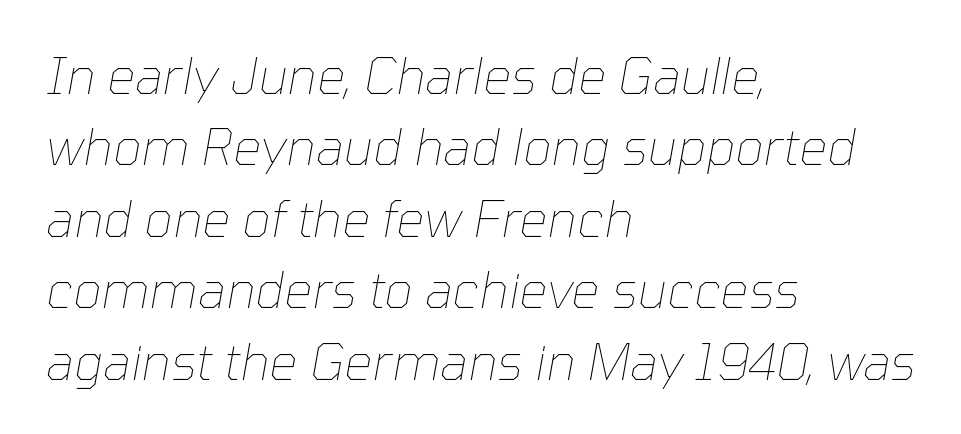
The face looks like a standard text weight, possibly lighter. These lines keep a tight, regular rhythm from letter to letter. The paragraph shown leans on its left margin. Notice how descenders clear the ascenders below comfortably — that's standard leading.
